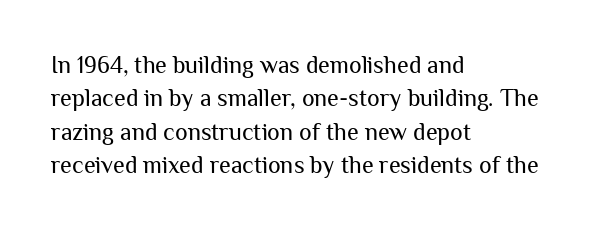
{"italic": "no", "bold": "no", "underline": "no", "align": "left", "line_spacing": "normal", "line_spacing_ratio": 1.39, "letter_spacing": "normal", "letter_spacing_em": 0.0, "glyph_px": 24}
